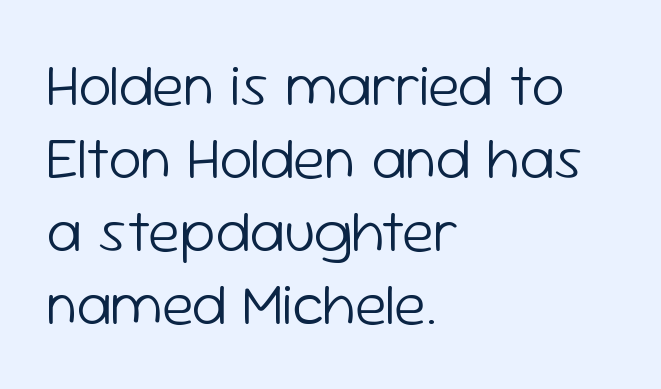
{"serif": "no", "italic": "no", "bold": "no", "weight": "light", "width": "normal", "stroke_contrast": "low", "x_height": "medium", "monospaced": "no", "underline": "no", "align": "left", "line_spacing_ratio": 1.24, "letter_spacing": "normal", "letter_spacing_em": 0.0, "glyph_px": 59}
